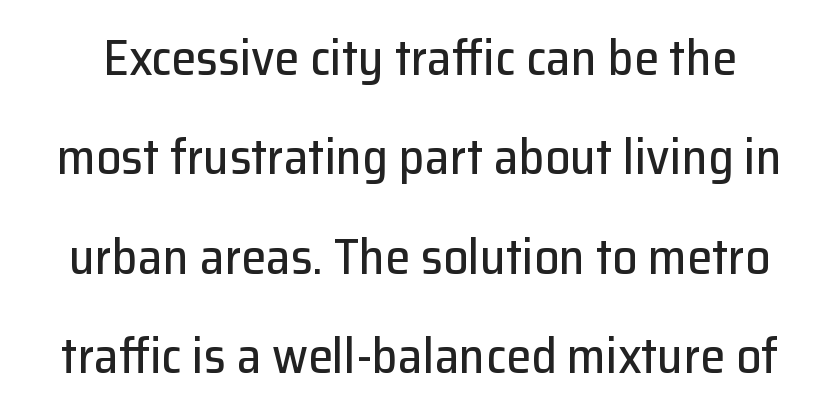
{"serif": "no", "italic": "no", "width": "normal", "stroke_contrast": "low", "x_height": "medium", "monospaced": "no", "underline": "no", "line_spacing": "loose", "line_spacing_ratio": 1.99, "letter_spacing": "normal", "letter_spacing_em": 0.0, "glyph_px": 50}
